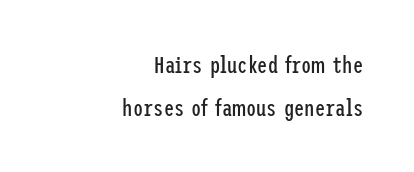
Is the type heavy? It reads as light-to-regular instead. Does extra space separate the letters? No, they use regular spacing. Every character sits straight up, as roman type does. The paragraph shown leans on its right margin. Unmarked baselines from the first word to the last.
